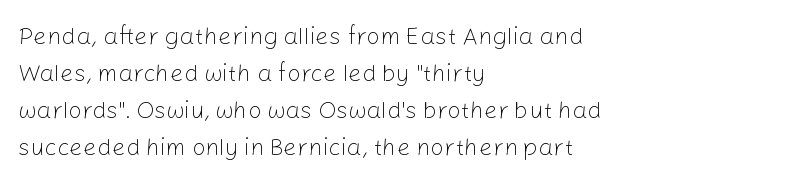
{"italic": "no", "bold": "no", "underline": "no", "align": "left", "line_spacing": "normal", "line_spacing_ratio": 1.54, "letter_spacing": "normal", "letter_spacing_em": 0.0, "glyph_px": 24}
